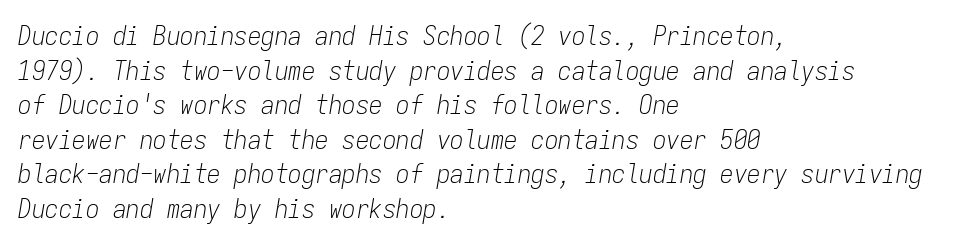
How would I describe the line gaps? Plain and ordinary. One-word summary of the alignment: left. A light-to-regular cut is what we see here. Observe the ordinary spacing: letters are neighbours, not strangers. Any mark beneath the type? The region is blank. The letters are slanted; this is an italic face.
